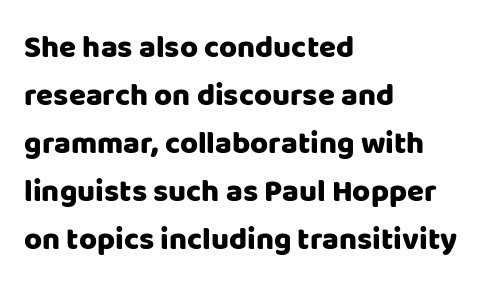
{"serif": "no", "italic": "no", "width": "normal", "stroke_contrast": "low", "x_height": "large", "monospaced": "no", "underline": "no", "align": "left", "line_spacing": "normal", "line_spacing_ratio": 1.55, "letter_spacing": "normal", "letter_spacing_em": 0.0, "glyph_px": 31}
